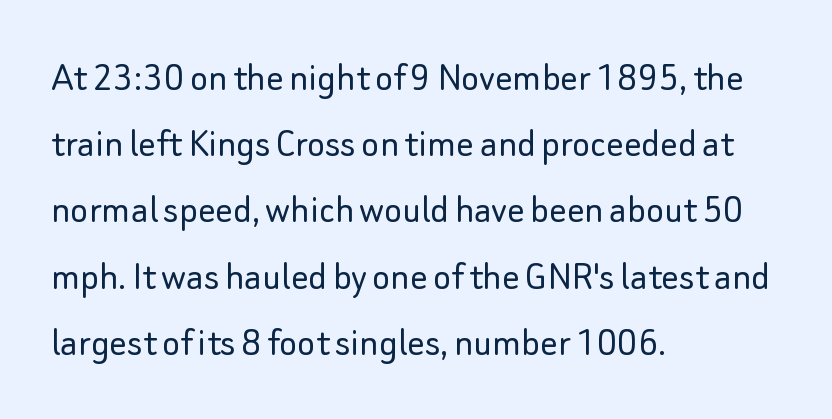
The image shows 43 px light sans-serif type, upright; set left-aligned, normal line spacing (1.54x), normal letter spacing, not underlined; low stroke contrast and a small x-height.
